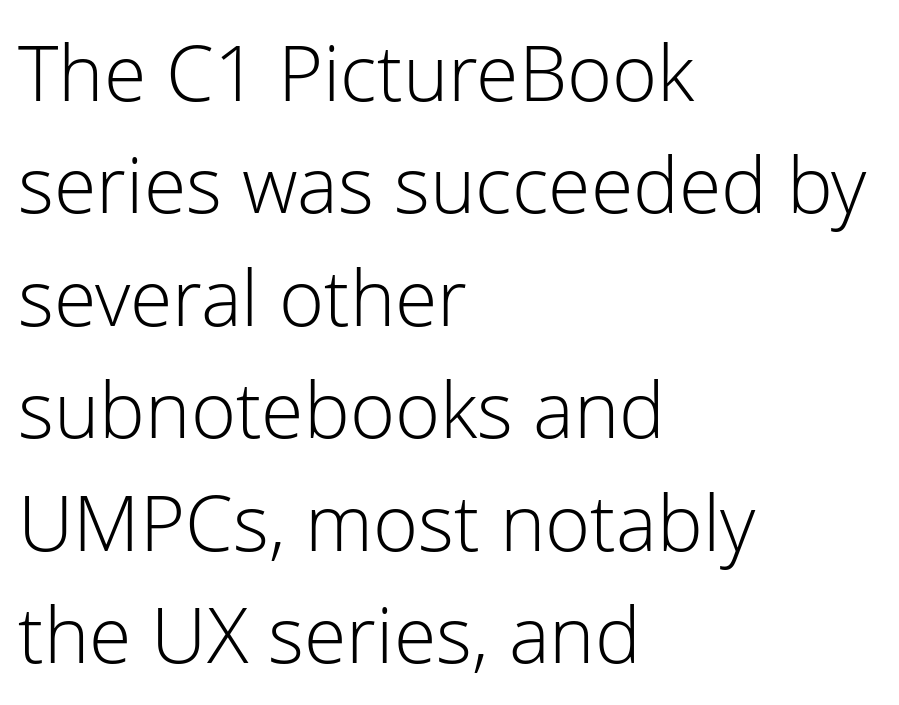
The image shows 77 px light sans-serif type, upright; set left-aligned, normal line spacing (1.46x), normal letter spacing, not underlined; low stroke contrast and a medium x-height.
